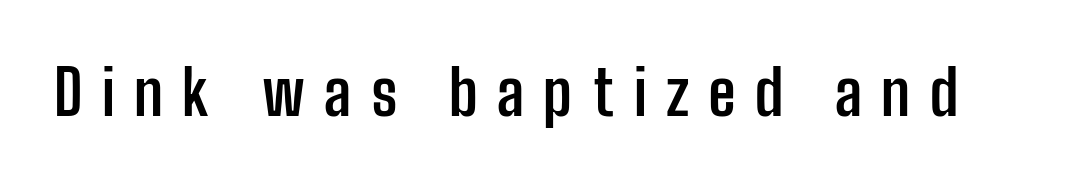
The image shows 62 px semibold, condensed sans-serif type, upright; set unusually wide letter spacing (+0.31 em), not underlined; low stroke contrast and a medium x-height.
